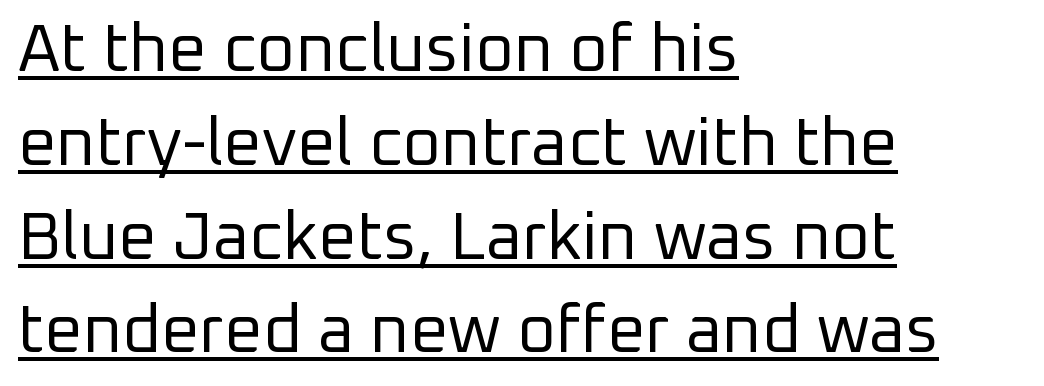
{"serif": "no", "italic": "no", "bold": "no", "weight": "regular", "width": "normal", "stroke_contrast": "low", "x_height": "medium", "monospaced": "no", "underline": "yes", "align": "left", "line_spacing": "normal", "line_spacing_ratio": 1.4, "letter_spacing": "normal", "letter_spacing_em": 0.0, "glyph_px": 67}
